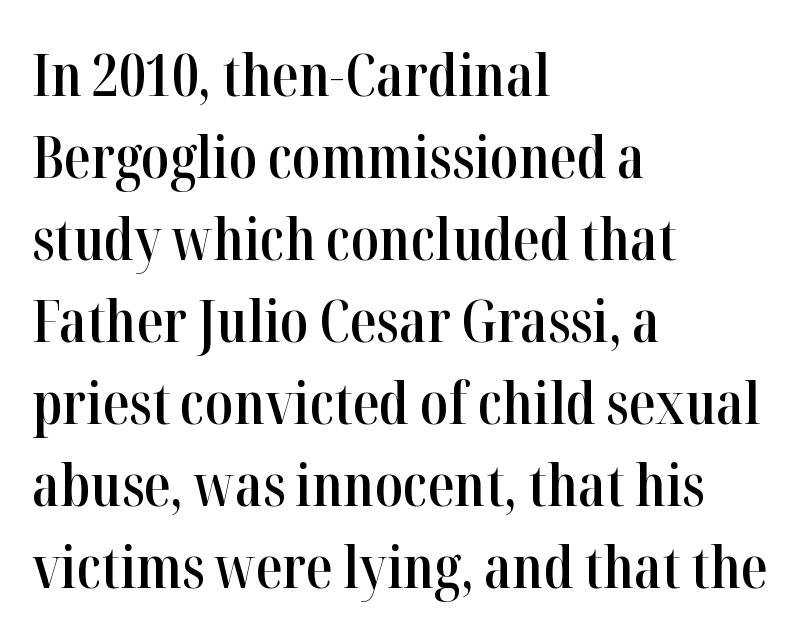
A semibold gives these letters moderate extra thickness, short of bold. This sample uses plain, unmodified letter spacing. Varying glyph widths throughout — classic text-font behaviour. Look at the bottom of the vertical strokes: they flare into serifs here.
